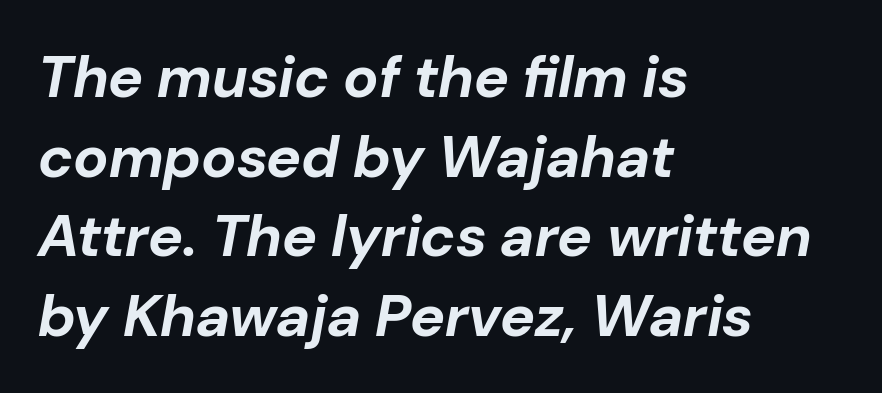
You'd pick this weight for a headline — it's a proper bold. Descender tails drop into unmarked territory. The typography opts for an oblique posture over an upright one. Rows of type keep a routine distance in the vertical direction. Each letter keeps its own natural width here, so spacing adapts to shape. A typesetter would call this zero additional tracking.
